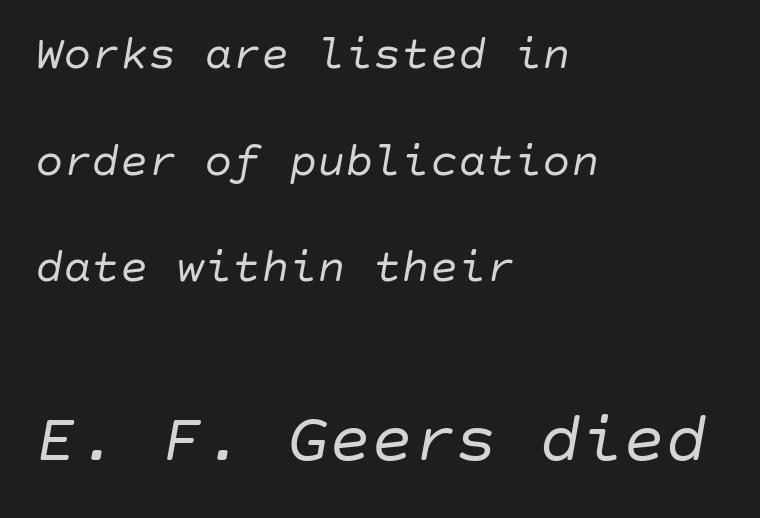
The image shows 70 px regular-weight type, italic (leaning right); set left-aligned, loose line spacing (2.27x), normal letter spacing, not underlined; the second (bottom) block is 1.49x larger; low stroke contrast and a large x-height.
